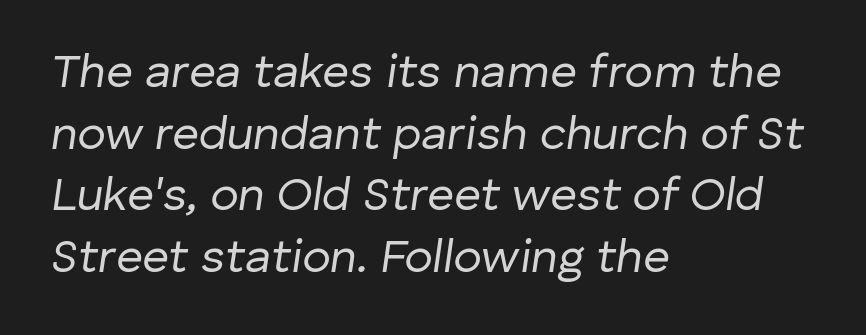
Beneath every word, the page is bare. The cut favours lightness, reaching ordinary text weight at its darkest. Characters follow at the spacing the type designer built in. The face used here is proportionally spaced, like ordinary book or web type. One glance says typical: line gaps are just what's usual.
